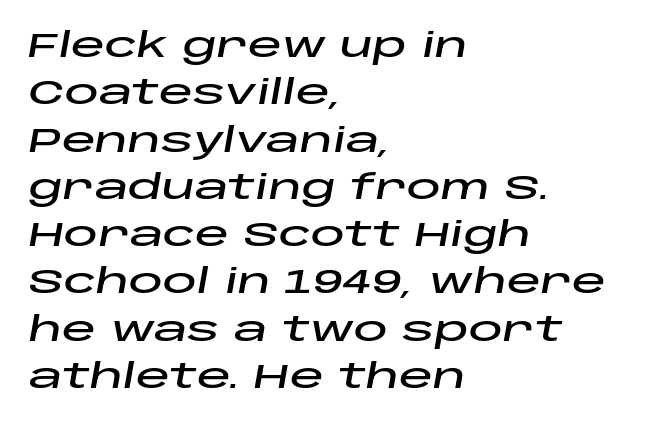
The image shows 34 px wide type, italic (leaning right); set left-aligned, normal line spacing (1.39x), normal letter spacing, not underlined; low stroke contrast and a large x-height.
